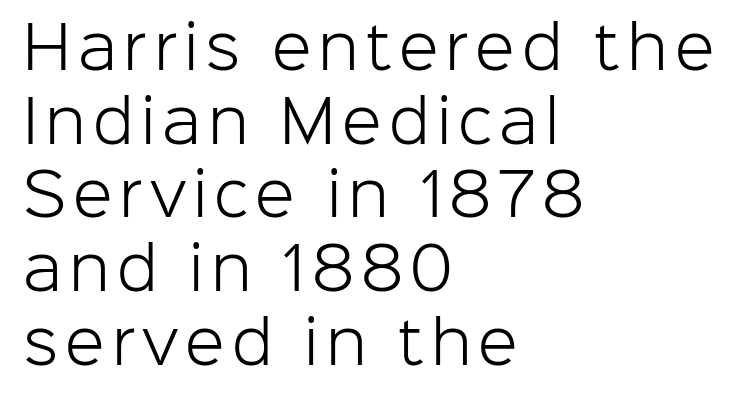
The image shows 58 px light sans-serif type, upright; set left-aligned, normal line spacing (1.27x), not underlined; low stroke contrast and a medium x-height.
